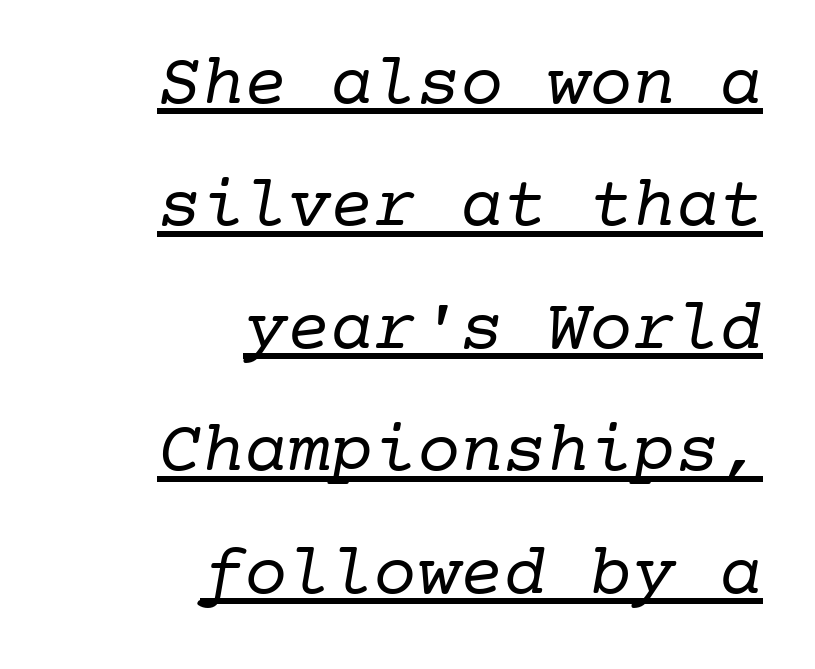
The image shows 72 px regular-weight serif type, monospaced; set right-aligned, normal line spacing (1.7x), normal letter spacing, underlined; low stroke contrast and a medium x-height.
